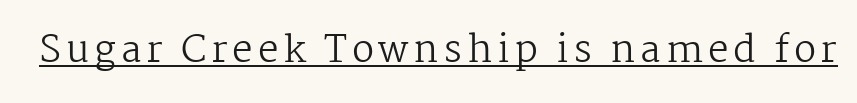
Q: Is the text bold? A: No.
Q: Is the text italic (slanted)? A: No, it is upright.
Q: Is the typeface a serif or a sans-serif typeface? A: Serif.
Q: Is the text underlined? A: Yes.
Q: Width (condensed, normal, or wide)? A: Normal.
Q: Stroke contrast? A: Medium.
Q: x-height? A: Medium.
Q: Monospaced? A: No.
